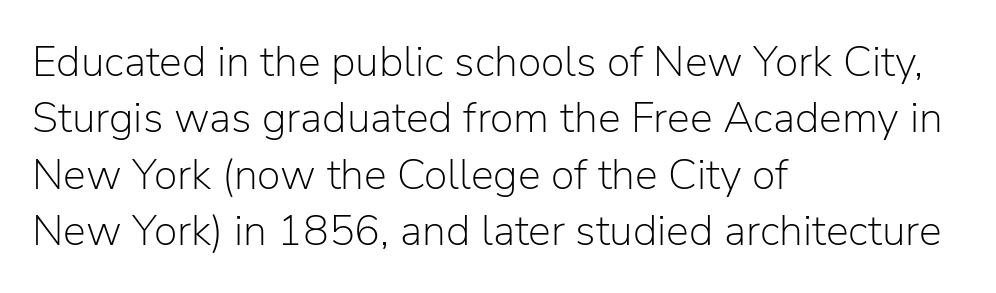
{"serif": "no", "italic": "no", "bold": "no", "weight": "light", "width": "normal", "stroke_contrast": "low", "x_height": "medium", "monospaced": "no", "underline": "no", "align": "left", "line_spacing": "normal", "line_spacing_ratio": 1.31, "letter_spacing": "normal", "letter_spacing_em": 0.0, "glyph_px": 43}
